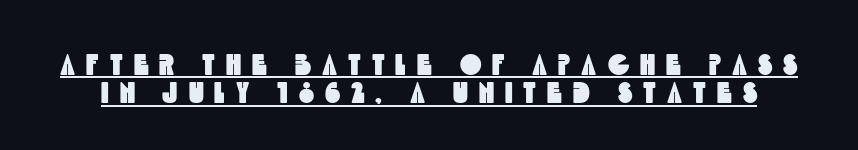
Q: Is the typeface a serif or a sans-serif typeface? A: Sans-serif.
Q: Is the text underlined? A: Yes.
Q: Is the spacing between letters normal or unusually wide? A: Unusually wide.
Q: Is the spacing between lines tight, normal or loose? A: Tight.
Q: Width (condensed, normal, or wide)? A: Condensed.
Q: x-height? A: Large.
Q: Monospaced? A: No.
